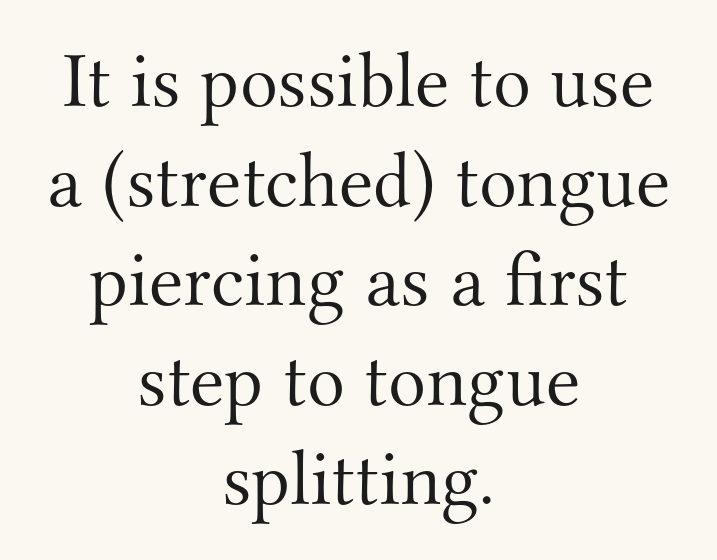
What stands out about the letter spacing? Nothing — it is the standard amount. Centered paragraph, ragged on both sides. The typeface has the unassuming heft of standard copy or less. Notice how descenders clear the ascenders below comfortably — that's standard leading. Varying glyph widths throughout — classic text-font behaviour. Each row of text sits above clean, open space.
